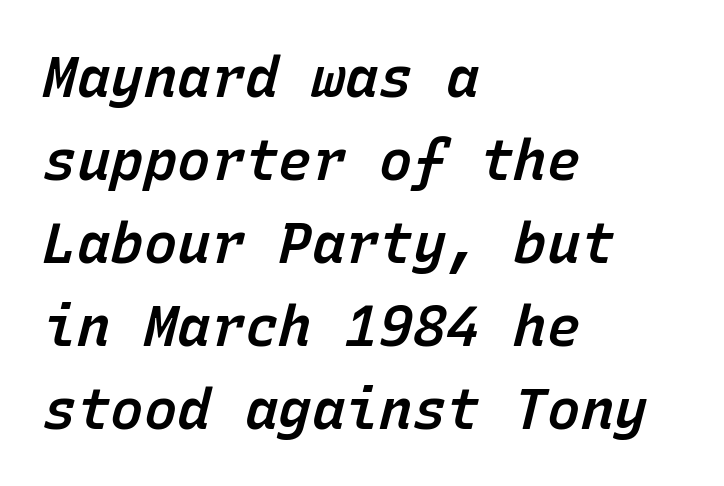
Evenly set lines give the paragraph a standard silhouette. If you drew a ruler down the left edge, every line would touch it. Is this a fixed-width face? Yes — each glyph sits in an identical cell. Emphasis-style slanted type is in use.
